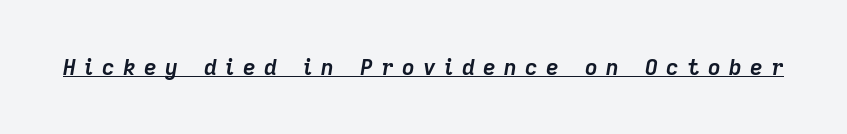
The image shows 22 px bold type, italic (leaning right); set unusually wide letter spacing (+0.38 em), underlined.
